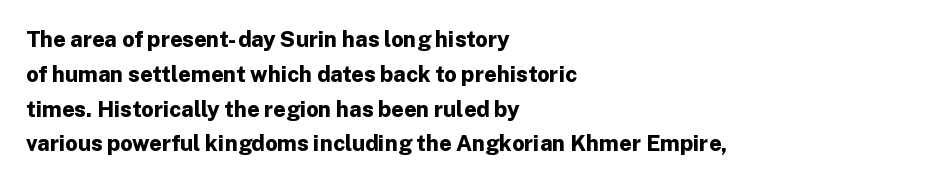
Q: Is the text bold? A: Yes.
Q: Is the text italic (slanted)? A: No, it is upright.
Q: Is the text underlined? A: No.
Q: How is the paragraph aligned? A: Left-aligned.
Q: Is the spacing between letters normal or unusually wide? A: Normal.
Q: Is the spacing between lines tight, normal or loose? A: Normal.
